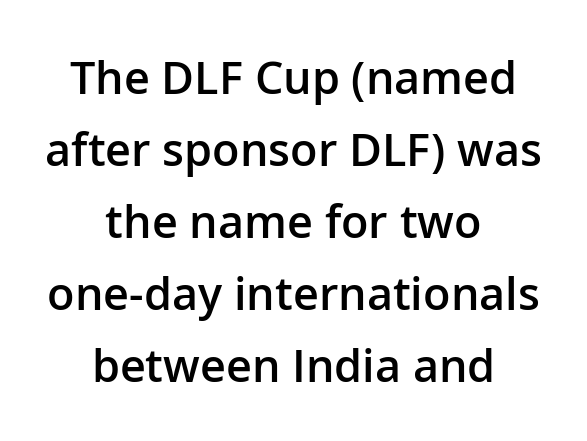
Q: Is the text bold? A: Semi-bold.
Q: Is the text italic (slanted)? A: No, it is upright.
Q: Is the typeface a serif or a sans-serif typeface? A: Sans-serif.
Q: Is the text underlined? A: No.
Q: How is the paragraph aligned? A: Centered.
Q: Is the spacing between letters normal or unusually wide? A: Normal.
Q: Is the spacing between lines tight, normal or loose? A: Normal.
Q: Width (condensed, normal, or wide)? A: Normal.
Q: Stroke contrast? A: Low.
Q: x-height? A: Medium.
Q: Monospaced? A: No.
